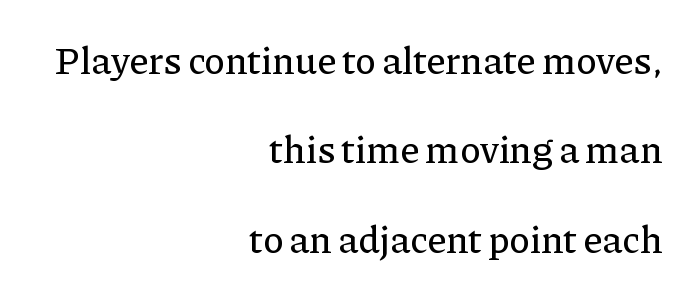
{"serif": "yes", "italic": "no", "width": "normal", "stroke_contrast": "low", "x_height": "medium", "monospaced": "no", "underline": "no", "align": "right", "line_spacing": "loose", "line_spacing_ratio": 2.29, "letter_spacing": "normal", "letter_spacing_em": 0.0, "glyph_px": 39}
